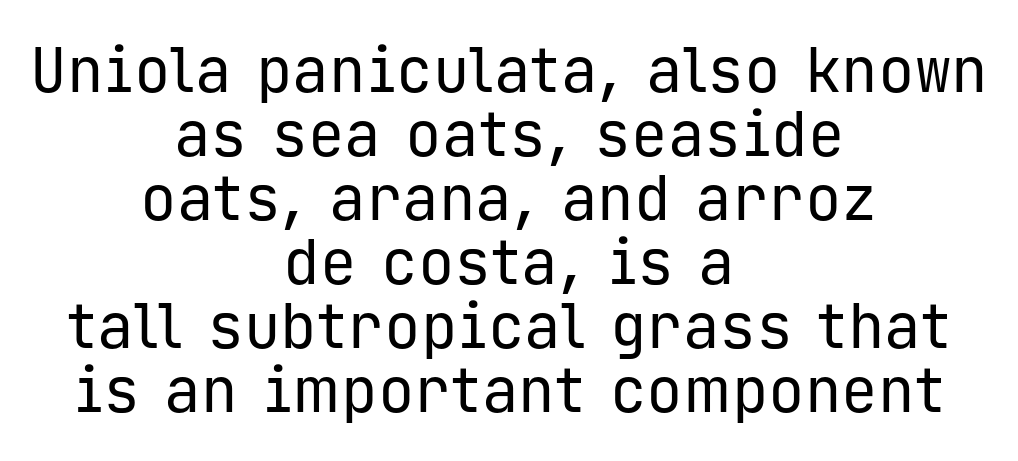
The image shows 61 px regular-weight sans-serif type, upright, monospaced; set centered, tight line spacing (1.05x), normal letter spacing, not underlined; low stroke contrast and a medium x-height.
